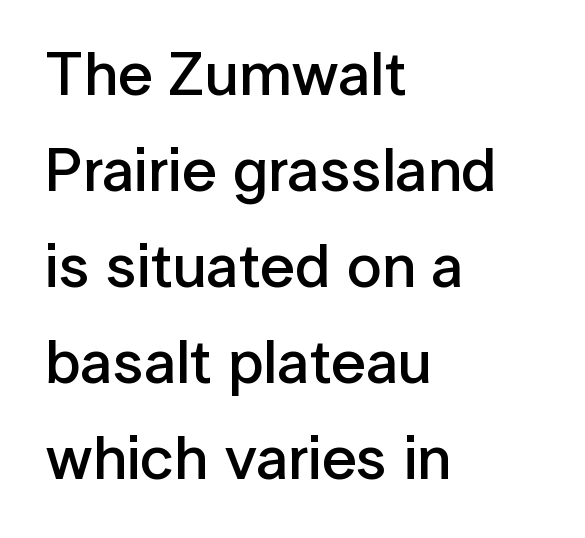
The image shows 62 px semibold sans-serif type, upright; set left-aligned, normal line spacing (1.55x), normal letter spacing, not underlined; low stroke contrast and a medium x-height.
